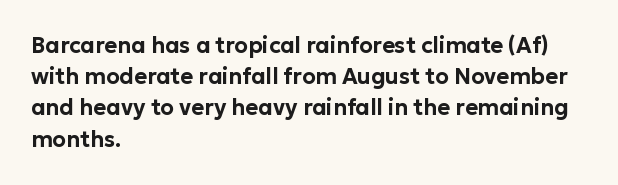
Nope, not italic — everything's standing straight. You could call the tracking neutral — neither tight nor loose. Descenders hang freely into open space. Vertical spacing — default. The compositor pushed each line to the left boundary.
